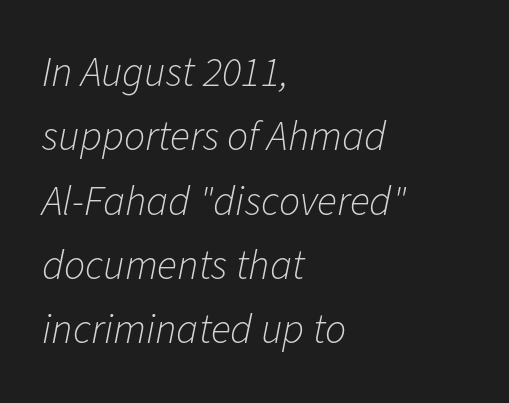
{"italic": "yes", "lean": "right", "slant_degrees": 11, "bold": "no", "weight": "light", "width": "normal", "stroke_contrast": "low", "x_height": "medium", "monospaced": "no", "underline": "no", "align": "left", "line_spacing": "normal", "line_spacing_ratio": 1.53, "letter_spacing": "normal", "letter_spacing_em": 0.0, "glyph_px": 42}
